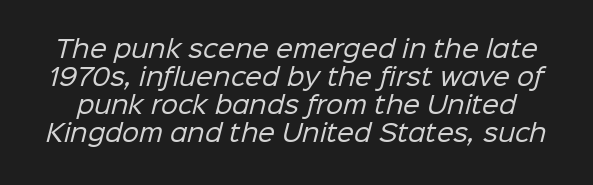
{"bold": "no", "underline": "no", "line_spacing_ratio": 1.16, "letter_spacing": "normal", "letter_spacing_em": 0.0, "glyph_px": 24}
